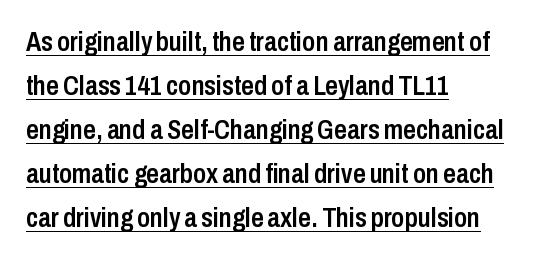
The image shows 28 px semibold, condensed sans-serif type, upright; set left-aligned, normal line spacing (1.57x), normal letter spacing, underlined; low stroke contrast and a medium x-height.
